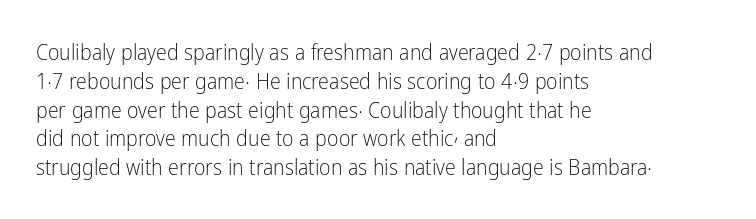
The image shows 22 px text type, upright; set left-aligned, normal line spacing (1.31x), normal letter spacing, not underlined.
